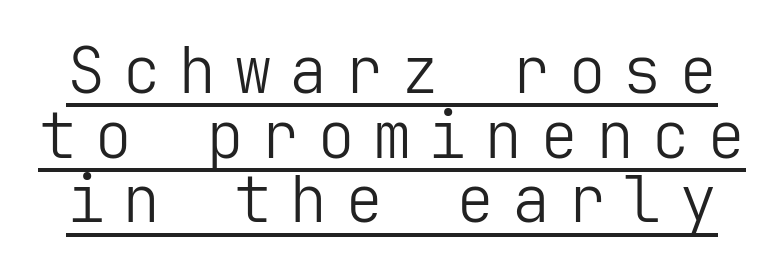
The image shows 64 px light sans-serif type, upright; set tight line spacing (1.01x), unusually wide letter spacing (+0.27 em), underlined; low stroke contrast and a medium x-height.
